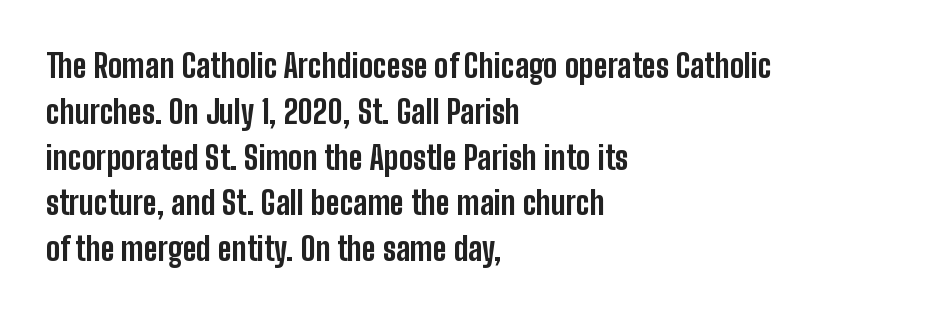
You could not count columns in this text — the font is proportionally spaced. Anything drawn beneath the words? Only blank space. The lettering stays uniformly vertical, giving the passage a roman look. If you drew a ruler down the left edge, every line would touch it. Glyph-to-glyph distance matches everyday printed text.
